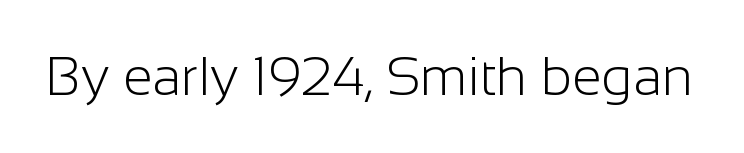
Q: Is the text bold? A: No.
Q: Is the text italic (slanted)? A: No, it is upright.
Q: Is the typeface a serif or a sans-serif typeface? A: Sans-serif.
Q: Is the text underlined? A: No.
Q: Is the spacing between letters normal or unusually wide? A: Normal.
Q: Width (condensed, normal, or wide)? A: Normal.
Q: Stroke contrast? A: Low.
Q: x-height? A: Medium.
Q: Monospaced? A: No.
